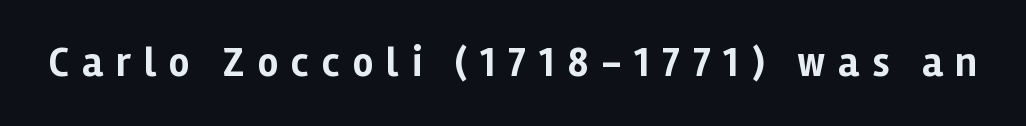
Q: Is the text bold? A: Yes.
Q: Is the text italic (slanted)? A: No, it is upright.
Q: Is the typeface a serif or a sans-serif typeface? A: Sans-serif.
Q: Is the text underlined? A: No.
Q: Is the spacing between letters normal or unusually wide? A: Unusually wide.
Q: Width (condensed, normal, or wide)? A: Normal.
Q: Stroke contrast? A: Low.
Q: x-height? A: Medium.
Q: Monospaced? A: No.
